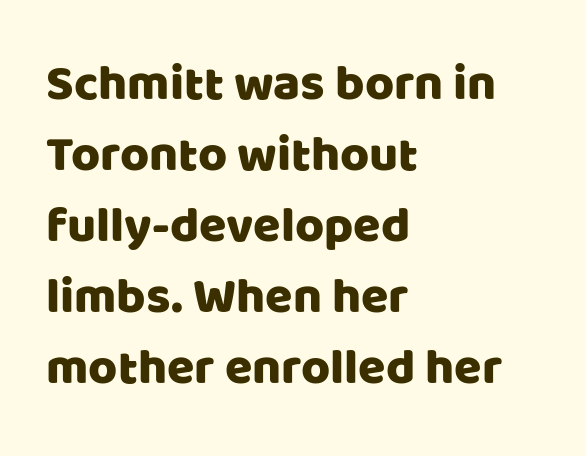
The horizontal fit of the characters is conventional and even. The characters display no serif detailing; their extremities are plain. Varying glyph widths throughout — classic text-font behaviour. Caption: multi-line text, flush left, ragged right.
